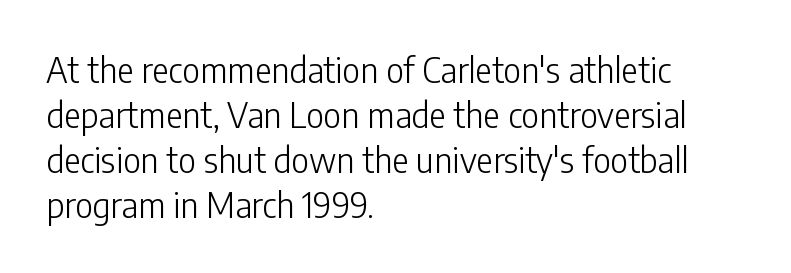
The characters are drawn with everyday or finer stroke widths. The space beneath each line is pristine and unruled. The paragraph has a hard left edge and a soft right edge. Spacing between characters is what you'd get straight out of the box.
